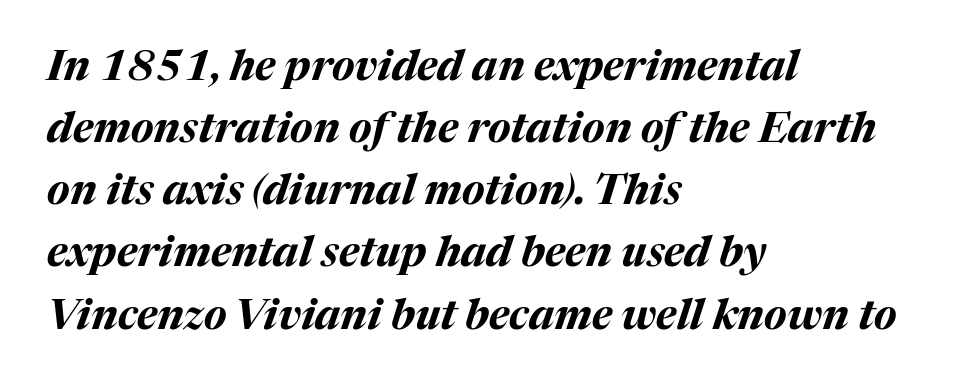
Q: Is the text bold? A: Yes.
Q: Is the text italic (slanted)? A: Yes, it leans right by about 17 degrees.
Q: Is the text underlined? A: No.
Q: How is the paragraph aligned? A: Left-aligned.
Q: Is the spacing between letters normal or unusually wide? A: Normal.
Q: Is the spacing between lines tight, normal or loose? A: Normal.
Q: Width (condensed, normal, or wide)? A: Normal.
Q: Stroke contrast? A: Medium.
Q: x-height? A: Medium.
Q: Monospaced? A: No.
